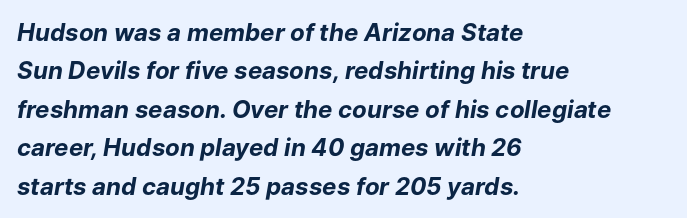
The image shows 24 px bold type, italic (leaning right); set left-aligned, normal line spacing (1.6x), normal letter spacing, not underlined.
